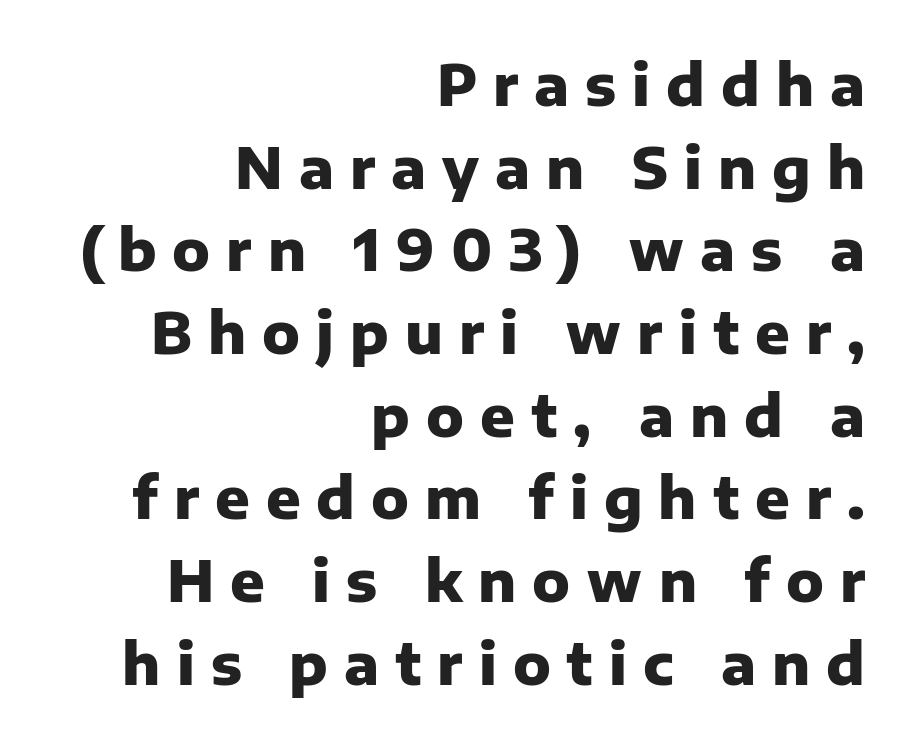
The image shows 57 px heavy sans-serif type, upright; set right-aligned, normal line spacing (1.45x), unusually wide letter spacing (+0.28 em), not underlined; low stroke contrast and a medium x-height.
